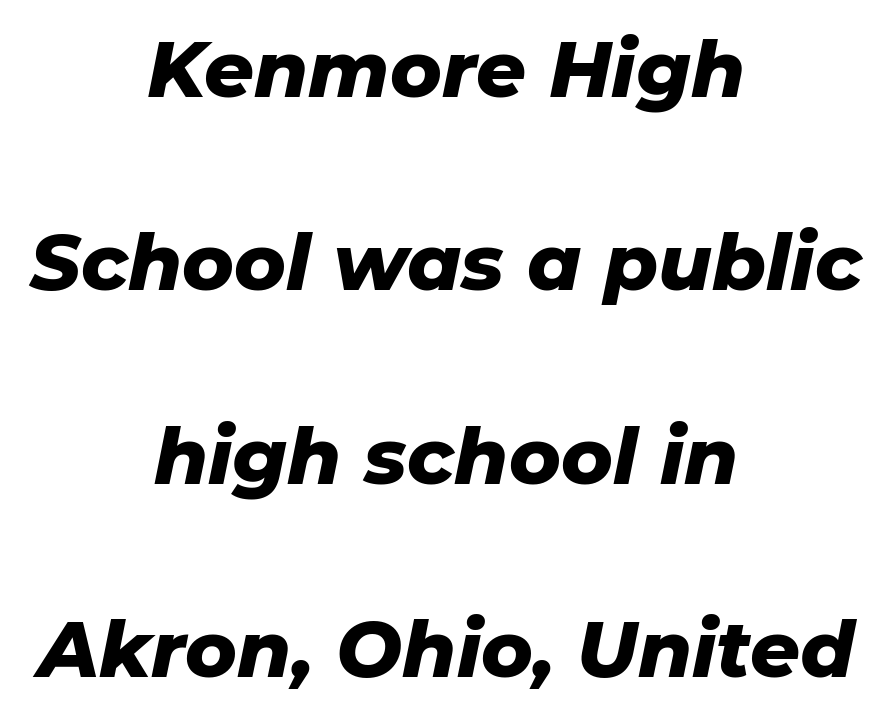
{"italic": "yes", "lean": "right", "slant_degrees": 11, "bold": "yes", "weight": "heavy", "width": "normal", "stroke_contrast": "low", "x_height": "medium", "monospaced": "no", "underline": "no", "align": "center", "line_spacing": "loose", "line_spacing_ratio": 2.48, "letter_spacing": "normal", "letter_spacing_em": 0.0, "glyph_px": 78}
